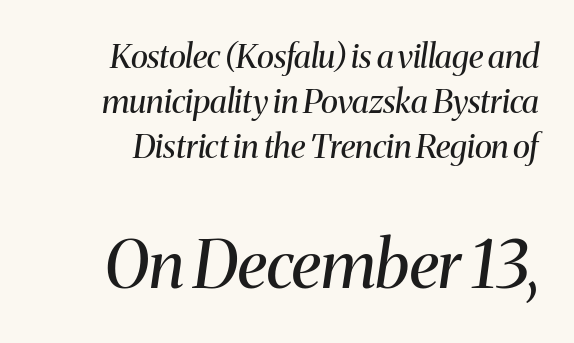
Anything drawn beneath the words? Only blank space. Looks like regular typesetting: each glyph gets only the width it needs. Each new line begins a customary step beneath the previous one. The tracking reads as untouched default to a designer's eye. Small tapered or slab feet sit at the stroke ends, so this counts as serif. Two sizes are in play, and the larger belongs to the second block.
